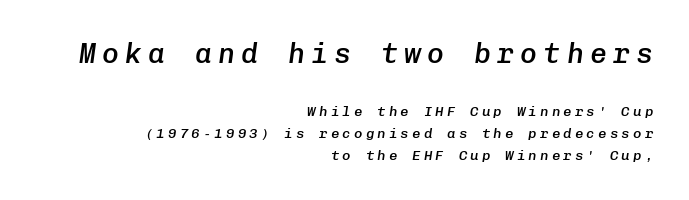
Q: Is the text bold? A: Semi-bold.
Q: Is the text italic (slanted)? A: Yes, it leans right by about 8 degrees.
Q: Is the text underlined? A: No.
Q: How is the paragraph aligned? A: Right-aligned.
Q: Is the spacing between letters normal or unusually wide? A: Unusually wide.
Q: Is the spacing between lines tight, normal or loose? A: Normal.
Q: Which block of text is set in a larger size, the first (top) or the second (bottom)? A: The first (top) one.
Q: Width (condensed, normal, or wide)? A: Normal.
Q: Stroke contrast? A: Low.
Q: x-height? A: Medium.
Q: Monospaced? A: Yes.
